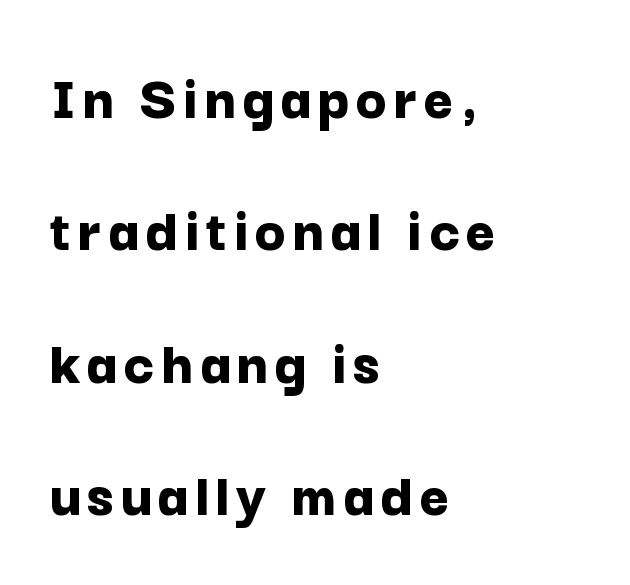
{"serif": "no", "italic": "no", "bold": "yes", "weight": "bold", "width": "normal", "stroke_contrast": "low", "x_height": "medium", "monospaced": "no", "underline": "no", "align": "left", "line_spacing": "loose", "line_spacing_ratio": 2.07, "glyph_px": 64}
